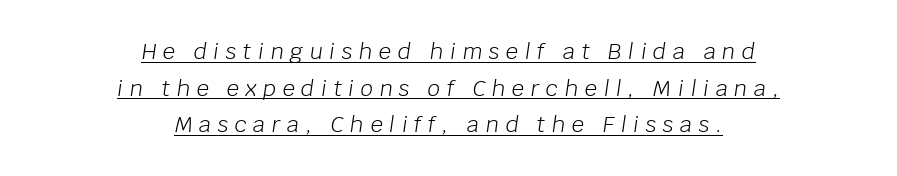
The passage is arranged like a title page — every line centered. Heft: none added — not bold. Each word looks stretched out because of the extra space between its letters. The string is rendered with underlining switched on. Italic? Definitely — the glyphs are oblique. The vertical gap from one line to the next is medium.
